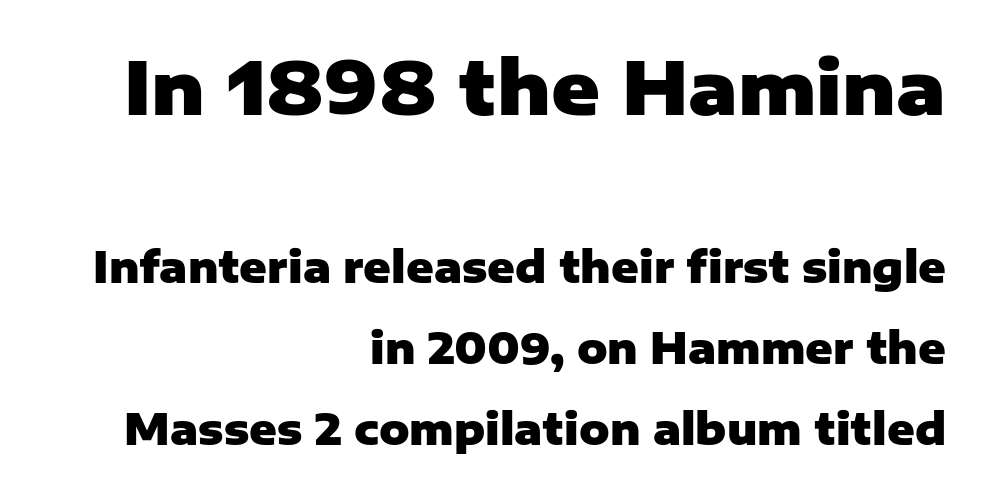
{"serif": "no", "italic": "no", "bold": "yes", "weight": "heavy", "width": "normal", "stroke_contrast": "low", "x_height": "medium", "monospaced": "no", "underline": "no", "align": "right", "line_spacing": "loose", "line_spacing_ratio": 1.92, "letter_spacing": "normal", "letter_spacing_em": 0.0, "larger_block": "first", "size_ratio": 1.76, "glyph_px": 74}
